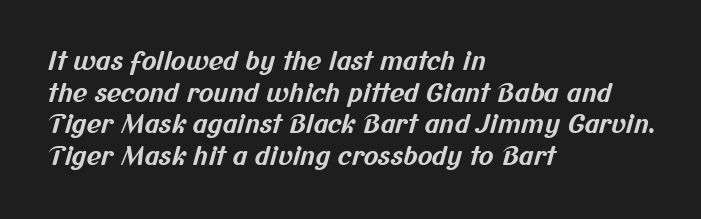
Strong, thick strokes mark this as bold type. Letter spacing: default. Clear beneath every line of the passage. The vertical gap from one line to the next is medium. Where is the straight margin? On the left.
